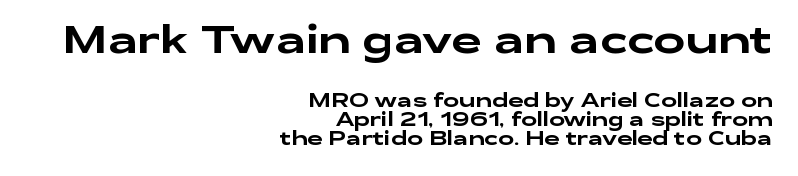
The image shows 38 px wide sans-serif type, upright; set right-aligned, tight line spacing (1.0x), normal letter spacing, not underlined; the first (top) block is 2.0x larger; low stroke contrast and a medium x-height.
